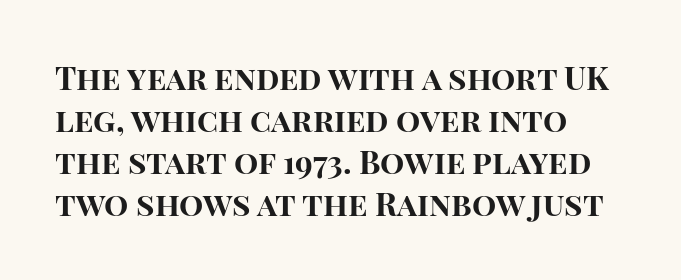
Q: Is the text bold? A: Yes.
Q: Is the text italic (slanted)? A: No, it is upright.
Q: Is the typeface a serif or a sans-serif typeface? A: Sans-serif.
Q: Is the text underlined? A: No.
Q: How is the paragraph aligned? A: Left-aligned.
Q: Is the spacing between letters normal or unusually wide? A: Normal.
Q: Is the spacing between lines tight, normal or loose? A: Normal.
Q: Width (condensed, normal, or wide)? A: Normal.
Q: Stroke contrast? A: High.
Q: x-height? A: Large.
Q: Monospaced? A: No.
